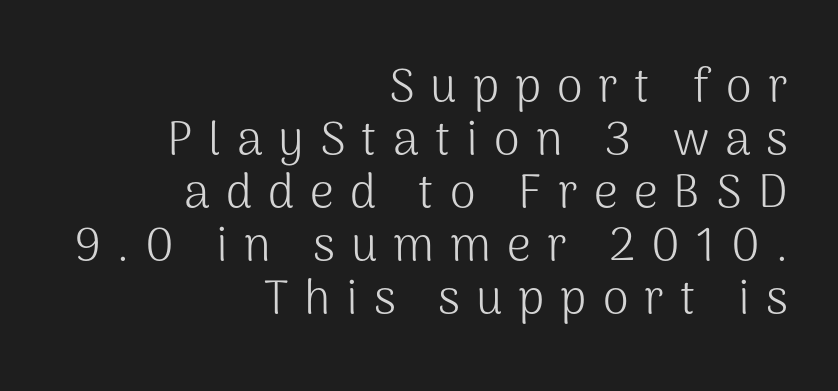
The rendering shows plain stroke endings on the letterforms — a sans-serif design. Stroke mass is kept to a normal reading level or below. Letters rest on an invisible, unmarked baseline. The lettering stays uniformly vertical, giving the passage a roman look.
